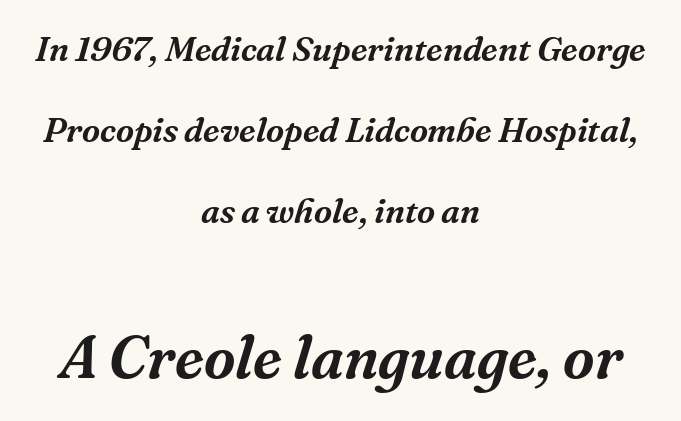
Q: Is the text italic (slanted)? A: Yes, it leans right by about 16 degrees.
Q: Is the typeface a serif or a sans-serif typeface? A: Serif.
Q: Is the text underlined? A: No.
Q: How is the paragraph aligned? A: Centered.
Q: Is the spacing between letters normal or unusually wide? A: Normal.
Q: Is the spacing between lines tight, normal or loose? A: Loose.
Q: Which block of text is set in a larger size, the first (top) or the second (bottom)? A: The second (bottom) one.
Q: Width (condensed, normal, or wide)? A: Normal.
Q: Stroke contrast? A: Medium.
Q: x-height? A: Medium.
Q: Monospaced? A: No.
